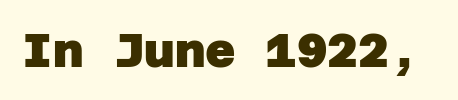
Q: Is the text bold? A: Yes.
Q: Is the typeface a serif or a sans-serif typeface? A: Sans-serif.
Q: Is the text underlined? A: No.
Q: Is the spacing between letters normal or unusually wide? A: Normal.
Q: Width (condensed, normal, or wide)? A: Normal.
Q: Stroke contrast? A: Low.
Q: x-height? A: Large.
